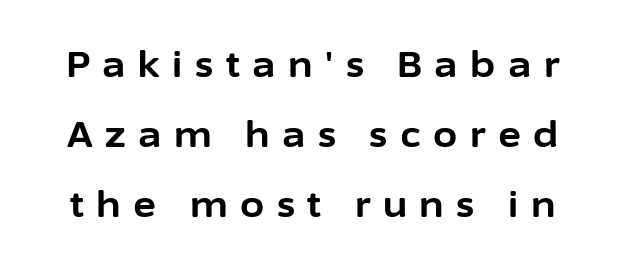
The passage shown is typeset with a sans-serif family. A great deal of white space separates one row of letters from the next. I'd describe the lettering as bold — thick and assertive. The type is letterspaced generously, with wide tracking. Posture: straight, roman, zero tilt.
